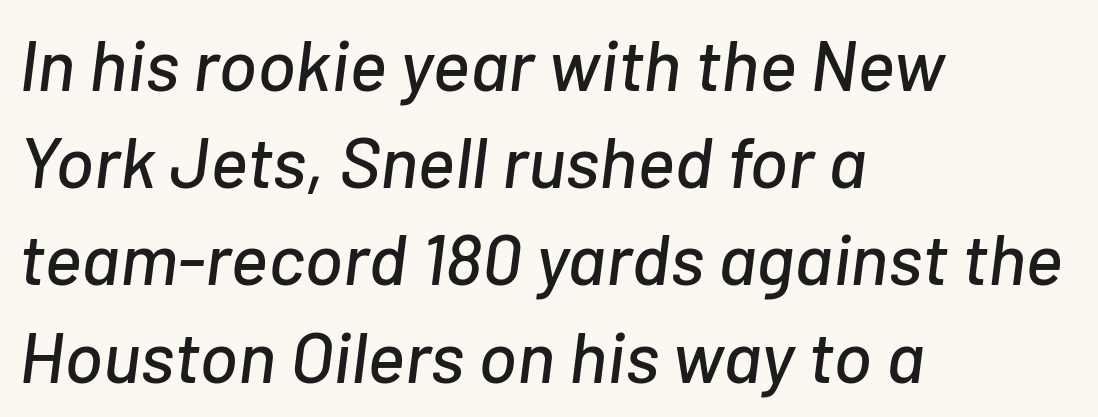
Q: Is the text italic (slanted)? A: Yes, it leans right by about 7 degrees.
Q: Is the text underlined? A: No.
Q: How is the paragraph aligned? A: Left-aligned.
Q: Is the spacing between letters normal or unusually wide? A: Normal.
Q: Is the spacing between lines tight, normal or loose? A: Normal.
Q: Width (condensed, normal, or wide)? A: Normal.
Q: Stroke contrast? A: Low.
Q: x-height? A: Medium.
Q: Monospaced? A: No.
